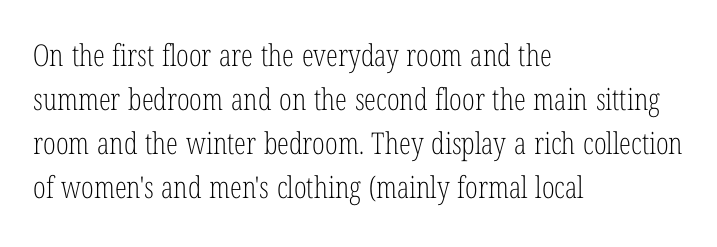
Underlining? Definitely not there. These lines stack with their left ends in a neat column. Spacing between characters is what you'd get straight out of the box. These lines are rendered in a variable-pitch font. Stroke thickness stays within the range of a standard reading face or lighter.
